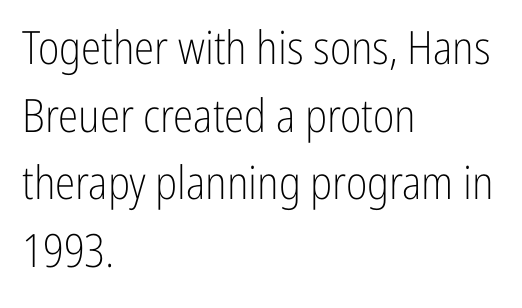
Left-aligned paragraph, ragged on the right. The letterforms sit shoulder to shoulder at normal distance. Character widths vary here, with narrow letters taking less room than wide ones. The strokes are not fattened; the text isn't bold. Regular leading.
